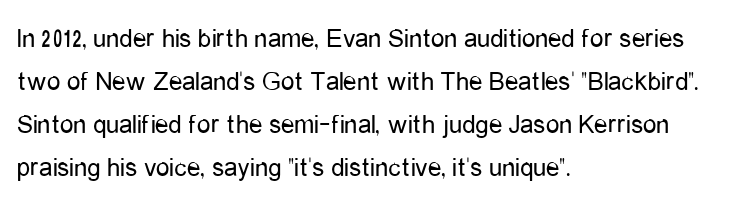
Line beginnings align vertically; line endings do not. Quick note: not italic, upright. No chunkiness to these letters — they're not bold. Default kerning and tracking; the words read as compact shapes.
